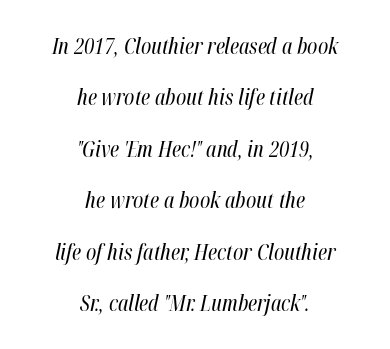
The image shows 22 px text type, italic (leaning right); set centered, loose line spacing (2.34x), normal letter spacing, not underlined.
